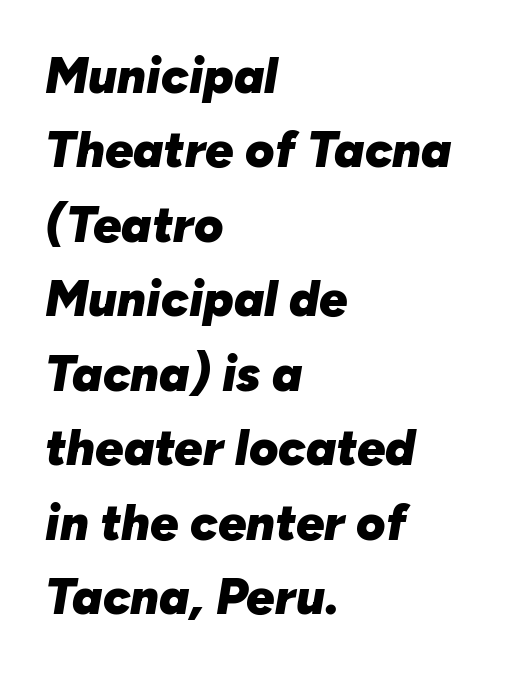
Q: Is the text bold? A: Yes.
Q: Is the text italic (slanted)? A: Yes, it leans right by about 10 degrees.
Q: Is the text underlined? A: No.
Q: How is the paragraph aligned? A: Left-aligned.
Q: Is the spacing between letters normal or unusually wide? A: Normal.
Q: Is the spacing between lines tight, normal or loose? A: Normal.
Q: Width (condensed, normal, or wide)? A: Normal.
Q: Stroke contrast? A: Low.
Q: x-height? A: Medium.
Q: Monospaced? A: No.
